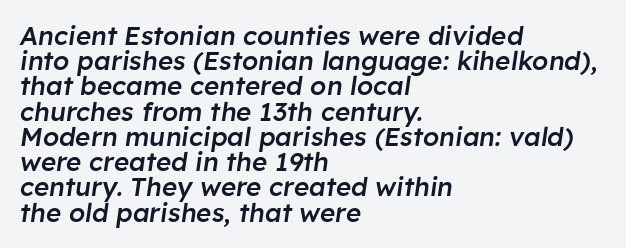
Q: Is the text bold? A: Semi-bold.
Q: Is the text italic (slanted)? A: Yes, it leans right by about 8 degrees.
Q: Is the text underlined? A: No.
Q: How is the paragraph aligned? A: Left-aligned.
Q: Is the spacing between letters normal or unusually wide? A: Normal.
Q: Is the spacing between lines tight, normal or loose? A: Tight.
